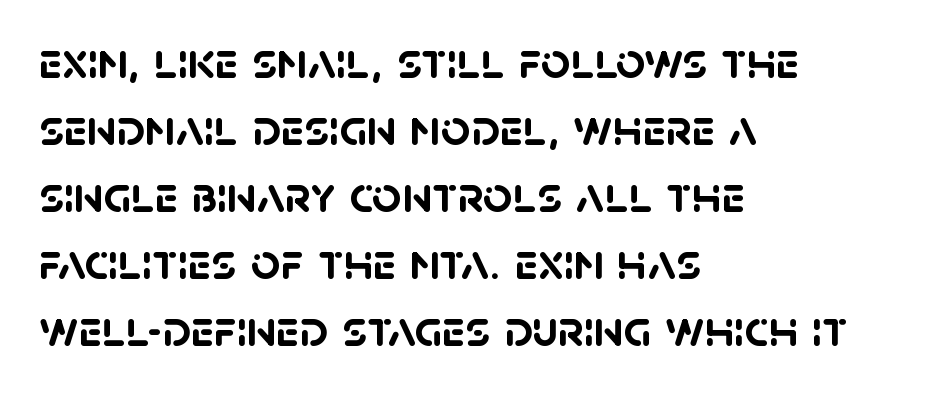
The image shows 52 px semibold sans-serif type; set left-aligned, normal line spacing (1.29x), normal letter spacing, not underlined; low stroke contrast and a large x-height.
